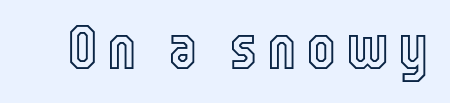
Lines of text with bare space underneath. Varying glyph widths throughout — classic text-font behaviour. A roman cut, with each character standing at attention.
